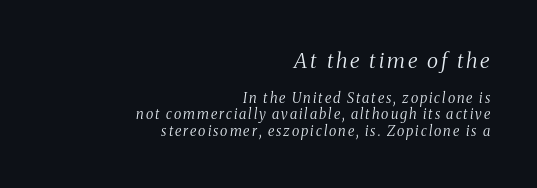
The area under the type is left untouched. A light-to-regular cut is what we see here. Top chunk: large. Bottom chunk: small. The face used here has a pronounced slope to its letters.
